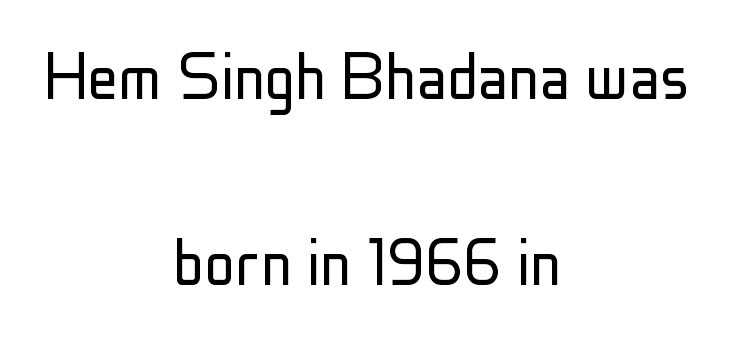
{"serif": "no", "italic": "no", "bold": "no", "weight": "light", "width": "condensed", "stroke_contrast": "low", "x_height": "medium", "monospaced": "no", "underline": "no", "align": "center", "line_spacing": "loose", "line_spacing_ratio": 2.41, "letter_spacing": "normal", "letter_spacing_em": 0.0, "glyph_px": 77}
